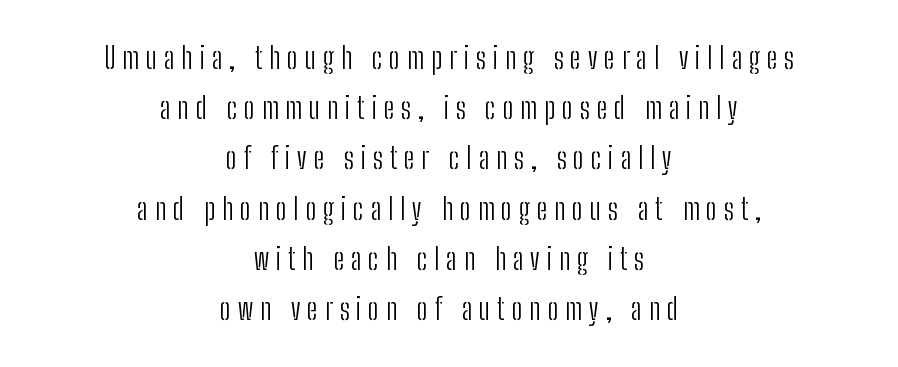
Look at the bottom of the vertical strokes: they stop flat, with no serifs. The specimen reads as upright at a glance. Between one letter and the next there's a generous, obvious gap. Each letter keeps its own natural width here, so spacing adapts to shape.
